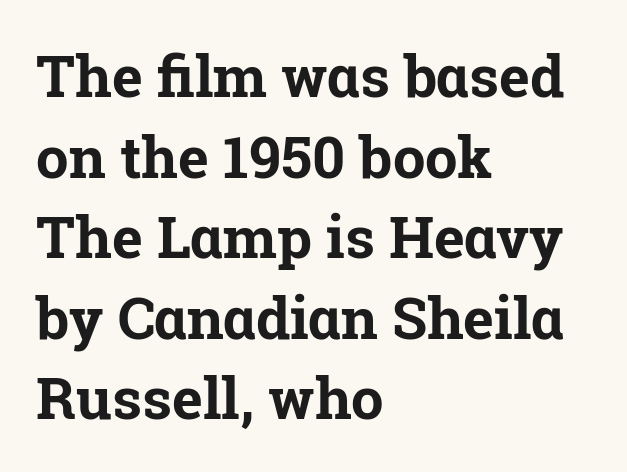
The image shows 58 px bold serif type, upright; set left-aligned, normal line spacing (1.39x), normal letter spacing, not underlined; low stroke contrast and a medium x-height.
